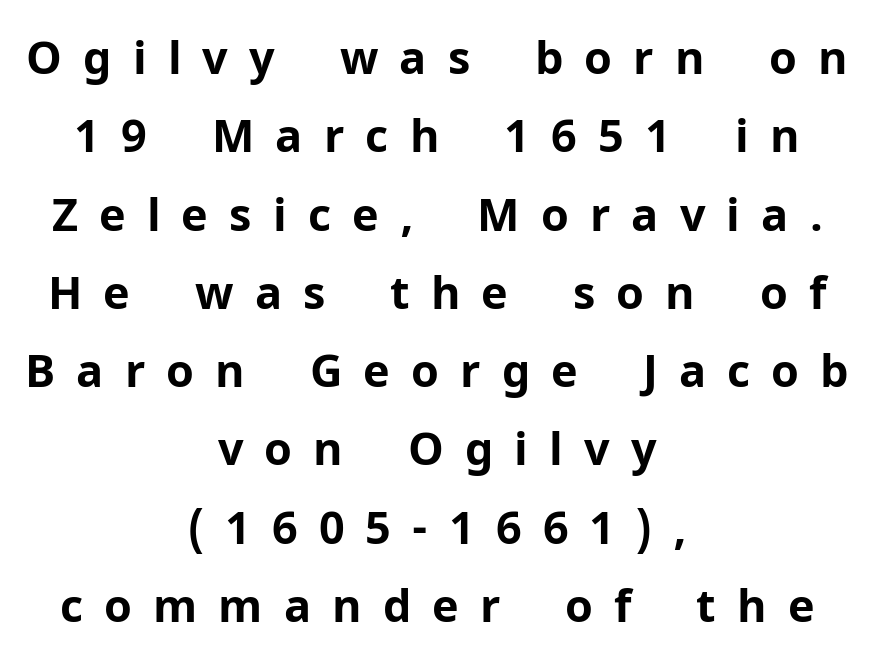
Varying glyph widths throughout — classic text-font behaviour. Posture: vertical. Honestly, the letter spacing is so wide it's the main thing you notice. Words float on clear page, feet unadorned. Typesetter's note: full bold, strokes at maximum text heaviness. One-word summary of the alignment: center.
